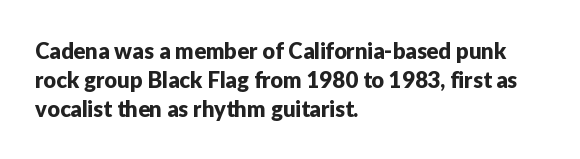
{"italic": "no", "underline": "no", "align": "left", "line_spacing": "normal", "line_spacing_ratio": 1.31, "letter_spacing": "normal", "letter_spacing_em": 0.0, "glyph_px": 22}
